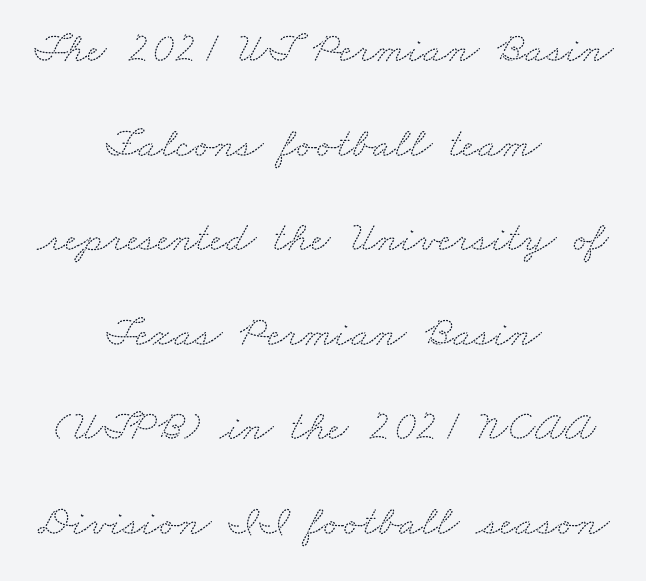
Q: Is the typeface a serif or a sans-serif typeface? A: Serif.
Q: Is the text underlined? A: No.
Q: How is the paragraph aligned? A: Centered.
Q: Is the spacing between letters normal or unusually wide? A: Normal.
Q: Is the spacing between lines tight, normal or loose? A: Loose.
Q: Width (condensed, normal, or wide)? A: Wide.
Q: Stroke contrast? A: Medium.
Q: x-height? A: Small.
Q: Monospaced? A: No.
